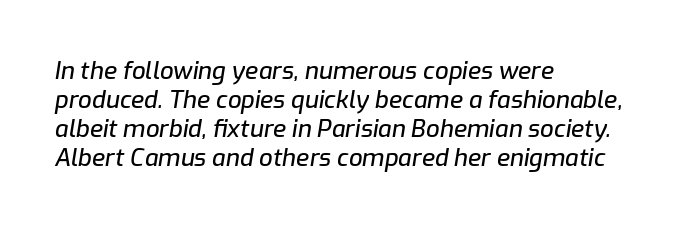
The specimen omits any rule beneath the text block's lines. Visually the block forms a straight wall on the left and a jagged coastline on the right. The text carries the slant typical of an italic or oblique font. The rendering keeps characters at their native spacing.
